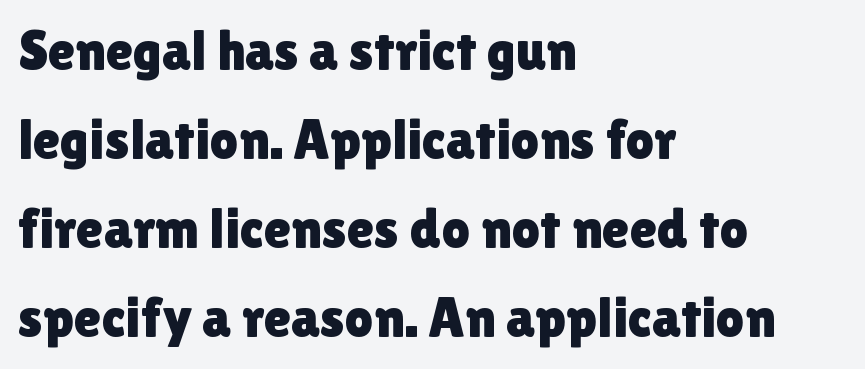
The image shows 56 px sans-serif type, upright; set left-aligned, normal line spacing (1.59x), normal letter spacing, not underlined; low stroke contrast and a medium x-height.
